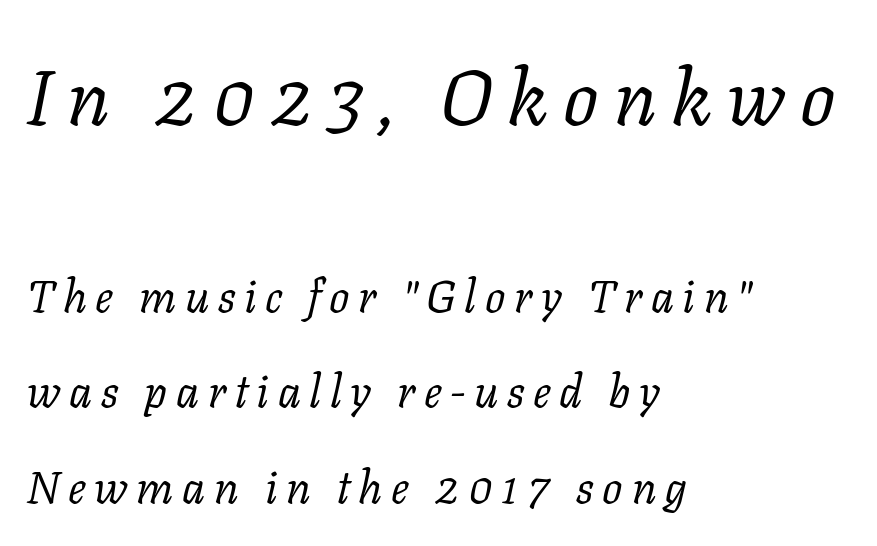
The image shows 78 px regular-weight serif type, italic (leaning right); set left-aligned, loose line spacing (2.13x), not underlined; the first (top) block is 1.73x larger; low stroke contrast and a medium x-height.
